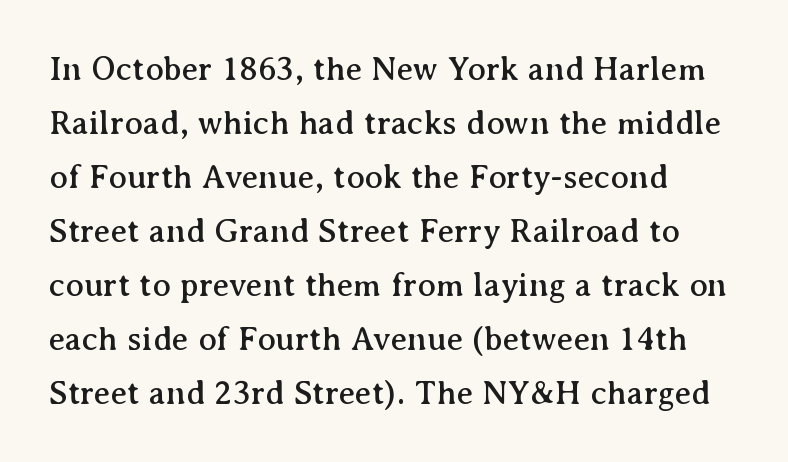
Q: Is the text italic (slanted)? A: No, it is upright.
Q: Is the typeface a serif or a sans-serif typeface? A: Serif.
Q: Is the text underlined? A: No.
Q: How is the paragraph aligned? A: Left-aligned.
Q: Is the spacing between letters normal or unusually wide? A: Normal.
Q: Is the spacing between lines tight, normal or loose? A: Normal.
Q: Width (condensed, normal, or wide)? A: Normal.
Q: Stroke contrast? A: Medium.
Q: x-height? A: Medium.
Q: Monospaced? A: No.
